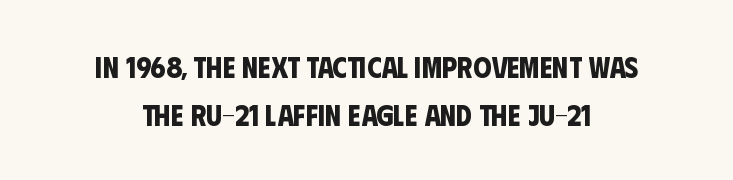
Q: Is the text bold? A: Yes.
Q: Is the typeface a serif or a sans-serif typeface? A: Sans-serif.
Q: Is the text underlined? A: No.
Q: Is the spacing between letters normal or unusually wide? A: Normal.
Q: Is the spacing between lines tight, normal or loose? A: Normal.
Q: Width (condensed, normal, or wide)? A: Condensed.
Q: Stroke contrast? A: Low.
Q: x-height? A: Large.
Q: Monospaced? A: No.
